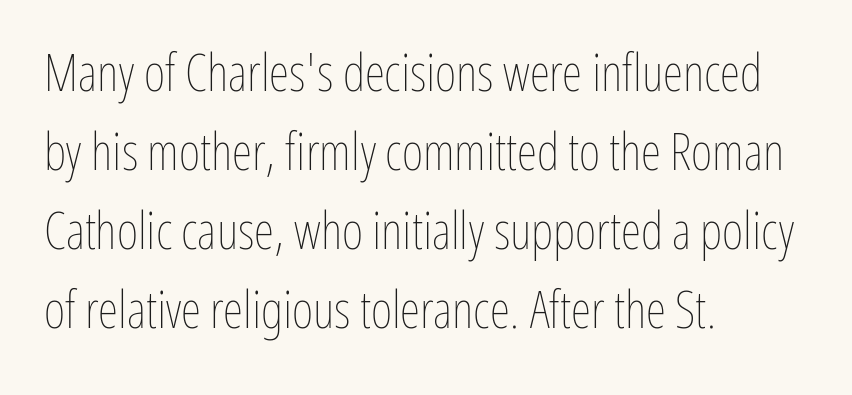
{"italic": "no", "bold": "no", "weight": "thin", "width": "condensed", "stroke_contrast": "low", "x_height": "medium", "monospaced": "no", "underline": "no", "align": "left", "line_spacing": "normal", "line_spacing_ratio": 1.52, "letter_spacing": "normal", "letter_spacing_em": 0.0, "glyph_px": 52}
